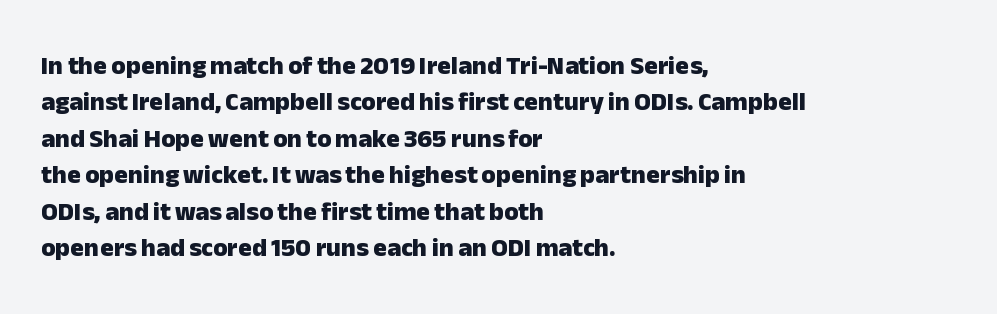
{"italic": "no", "bold": "yes", "underline": "no", "align": "left", "line_spacing": "normal", "line_spacing_ratio": 1.4, "letter_spacing": "normal", "letter_spacing_em": 0.0, "glyph_px": 26}
